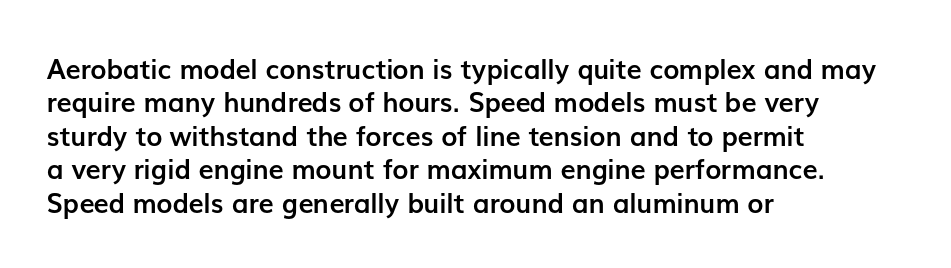
There is no visible air inserted between adjacent glyphs. Compared with a centered layout, this one pins lines to the left instead. The strokes are fattened all the way to bold. A typesetter would mark this as roman, not italic. The words here are not underlined.
